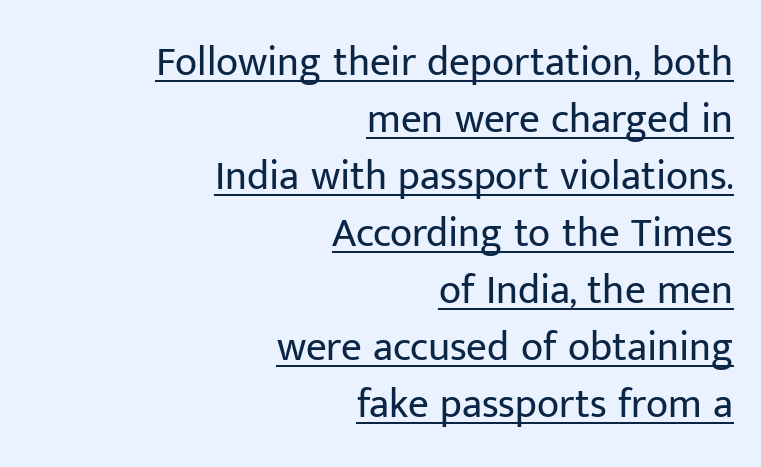
The image shows 41 px regular-weight sans-serif type, upright; set right-aligned, normal line spacing (1.39x), normal letter spacing, underlined; low stroke contrast and a medium x-height.
